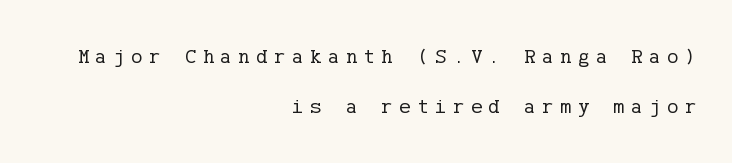
The image shows 21 px text type, upright; set right-aligned, loose line spacing (2.39x), unusually wide letter spacing (+0.32 em), not underlined.
